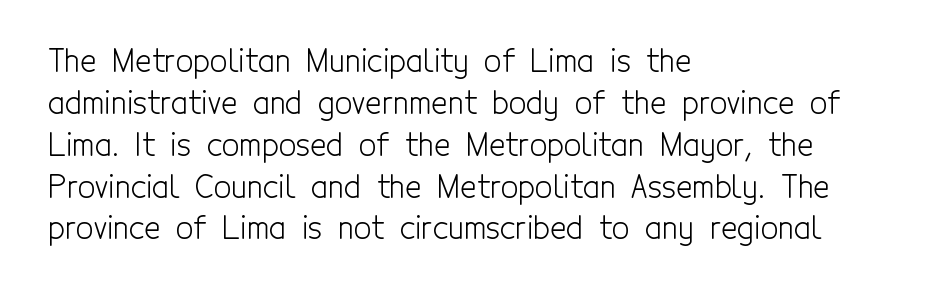
The lettering stays uniformly vertical, giving the passage a roman look. The face used here is proportionally spaced, like ordinary book or web type. The rows are spaced the way most documents space them. You could call the tracking neutral — neither tight nor loose.
